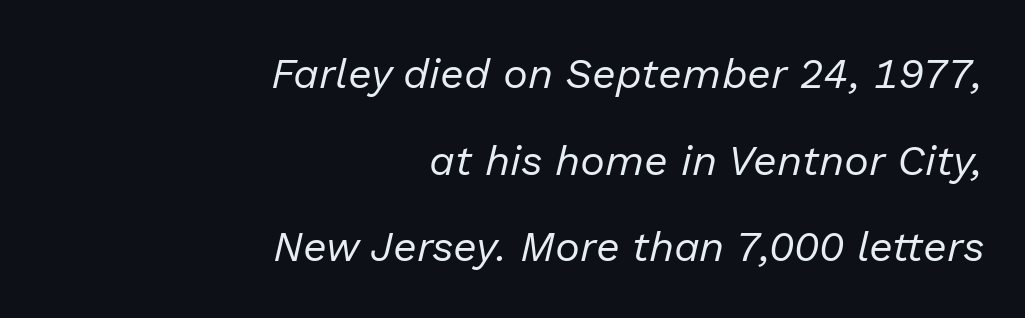
The image shows 42 px regular-weight type, italic (leaning right); set right-aligned, loose line spacing (2.06x), normal letter spacing, not underlined; low stroke contrast and a medium x-height.
